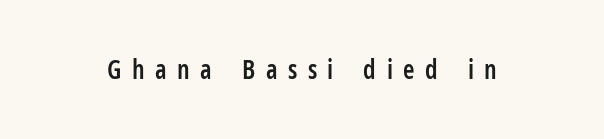
Unmarked baselines from the first word to the last. Nope, not italic — everything's standing straight. Firm but not heavy-handed strokes: this text is semibold. What stands out about the letter spacing? Its width — letters are far apart.
